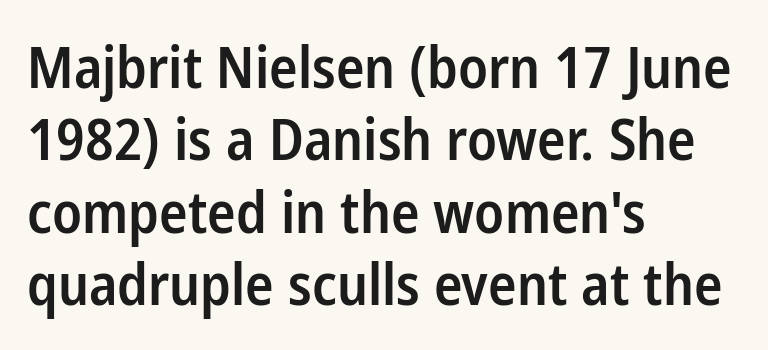
Q: Is the text bold? A: Semi-bold.
Q: Is the text italic (slanted)? A: No, it is upright.
Q: Is the typeface a serif or a sans-serif typeface? A: Sans-serif.
Q: Is the text underlined? A: No.
Q: How is the paragraph aligned? A: Left-aligned.
Q: Is the spacing between letters normal or unusually wide? A: Normal.
Q: Is the spacing between lines tight, normal or loose? A: Normal.
Q: Width (condensed, normal, or wide)? A: Condensed.
Q: Stroke contrast? A: Low.
Q: x-height? A: Medium.
Q: Monospaced? A: No.
